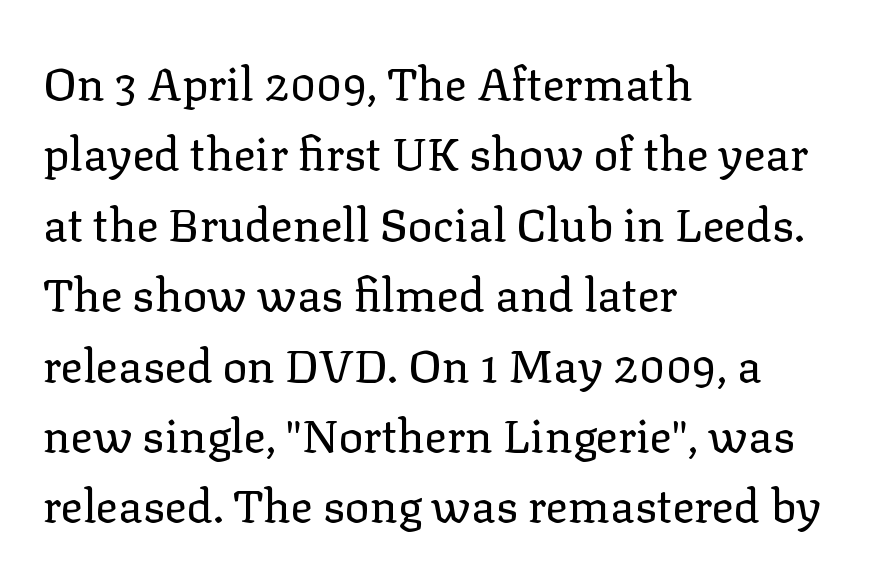
Q: Is the text bold? A: No.
Q: Is the text italic (slanted)? A: No, it is upright.
Q: Is the typeface a serif or a sans-serif typeface? A: Serif.
Q: Is the text underlined? A: No.
Q: How is the paragraph aligned? A: Left-aligned.
Q: Is the spacing between letters normal or unusually wide? A: Normal.
Q: Is the spacing between lines tight, normal or loose? A: Normal.
Q: Width (condensed, normal, or wide)? A: Normal.
Q: Stroke contrast? A: Low.
Q: x-height? A: Medium.
Q: Monospaced? A: No.
